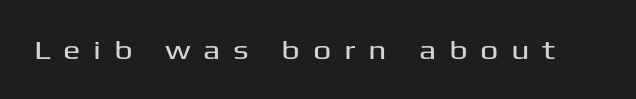
Just letters on the line, the space beneath them empty. Designer's note — italics off, roman on. The tracking jumps out immediately: characters are airy and widely separated.
